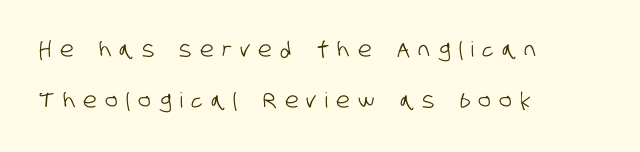
The image shows 21 px text type; set left-aligned, loose line spacing (2.44x), unusually wide letter spacing (+0.4 em), not underlined.
